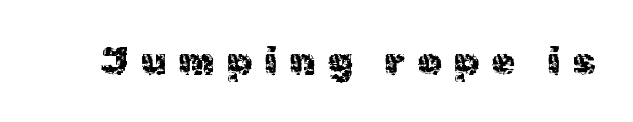
You could not count columns in this text — the font is proportionally spaced. The typeface chosen for these lines omits serifs. Notice how the stems are strictly vertical — no italics here. Underline: absent. Tracking here is generous; glyphs stand well apart from one another.
